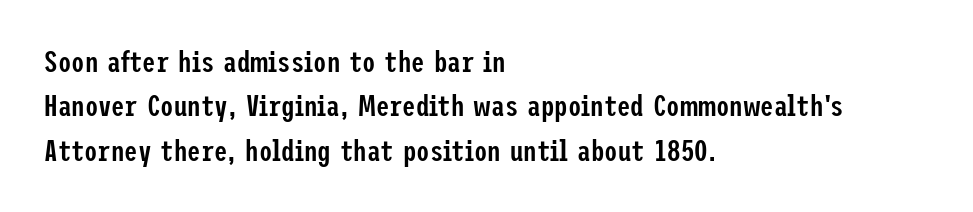
{"serif": "no", "italic": "no", "bold": "semi", "weight": "semibold", "width": "condensed", "stroke_contrast": "low", "x_height": "medium", "underline": "no", "align": "left", "line_spacing": "normal", "line_spacing_ratio": 1.48, "letter_spacing": "normal", "letter_spacing_em": 0.0, "glyph_px": 30}
